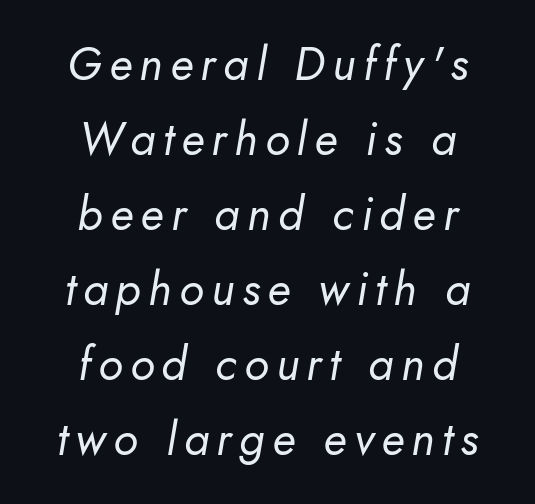
{"italic": "yes", "lean": "right", "slant_degrees": 10, "bold": "no", "weight": "regular", "width": "normal", "stroke_contrast": "low", "x_height": "small", "monospaced": "no", "underline": "no", "align": "center", "line_spacing": "normal", "line_spacing_ratio": 1.63, "glyph_px": 46}
